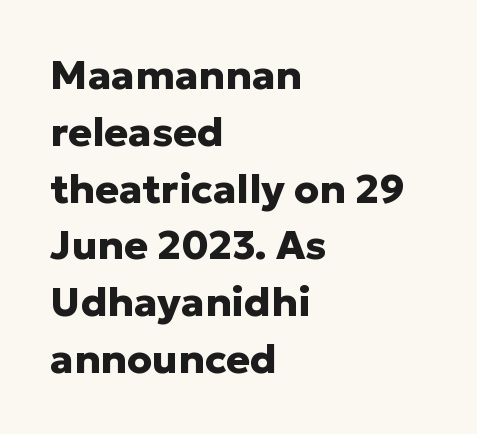
Every stem runs plumb, perpendicular to the baseline. Is this a fixed-width face? No — the glyphs have proportional, varying widths. Short note: letters normally spaced. The face used here has the dense, thick strokes of a bold. Vertical spacing — default. The text was rendered using a sans face with plain stroke endings.
